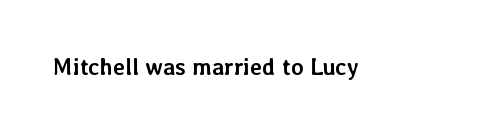
{"italic": "no", "bold": "yes", "underline": "no", "letter_spacing": "normal", "letter_spacing_em": 0.0, "glyph_px": 23}
